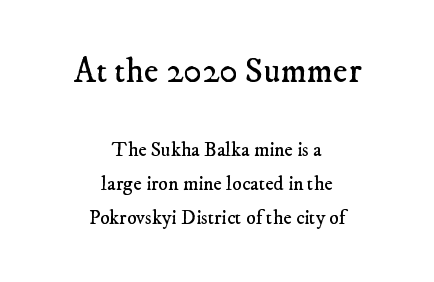
{"serif": "yes", "bold": "no", "weight": "regular", "width": "normal", "stroke_contrast": "low", "x_height": "small", "monospaced": "no", "underline": "no", "align": "center", "line_spacing": "normal", "line_spacing_ratio": 1.7, "letter_spacing": "normal", "letter_spacing_em": 0.0, "larger_block": "first", "size_ratio": 1.75, "glyph_px": 35}
